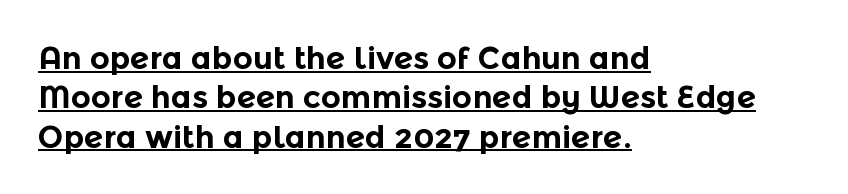
Interline gaps are of average width in this sample. What stands out about the letter spacing? Nothing — it is the standard amount. Does the weight exceed regular? Yes, all the way to bold. The rendering anchors every line to the left-hand side. Quick note: underline on.
